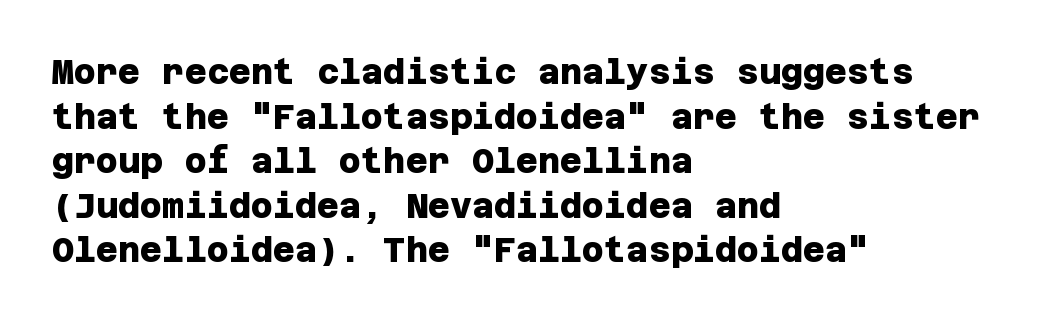
The image shows 34 px heavy sans-serif type; set left-aligned, normal line spacing (1.31x), normal letter spacing, not underlined; low stroke contrast and a large x-height.
